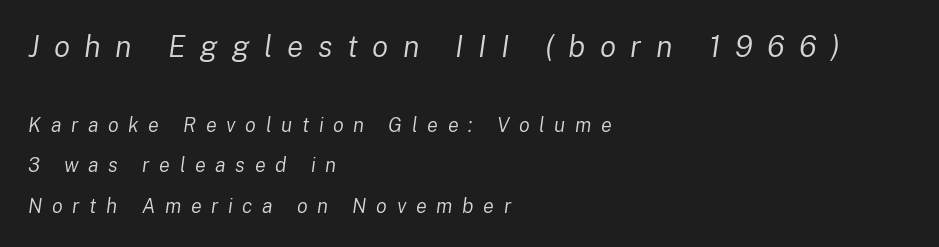
The rendering shrinks the type as you move from the upper chunk to the lower. The letters are slanted; this is an italic face. Rows of type keep a wide berth in the vertical direction. Weight class: somewhere from thin through regular. Think of a printed novel: that variable character pitch is what you see here.
